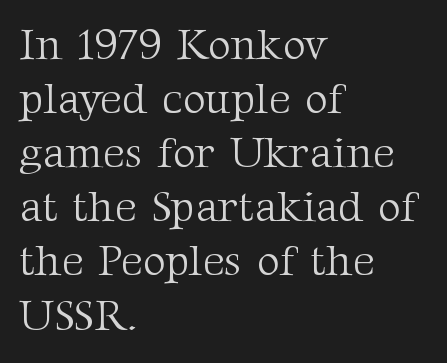
Q: Is the text bold? A: No.
Q: Is the text italic (slanted)? A: No, it is upright.
Q: Is the typeface a serif or a sans-serif typeface? A: Serif.
Q: Is the text underlined? A: No.
Q: How is the paragraph aligned? A: Left-aligned.
Q: Is the spacing between letters normal or unusually wide? A: Normal.
Q: Width (condensed, normal, or wide)? A: Normal.
Q: Stroke contrast? A: Medium.
Q: x-height? A: Medium.
Q: Monospaced? A: No.
